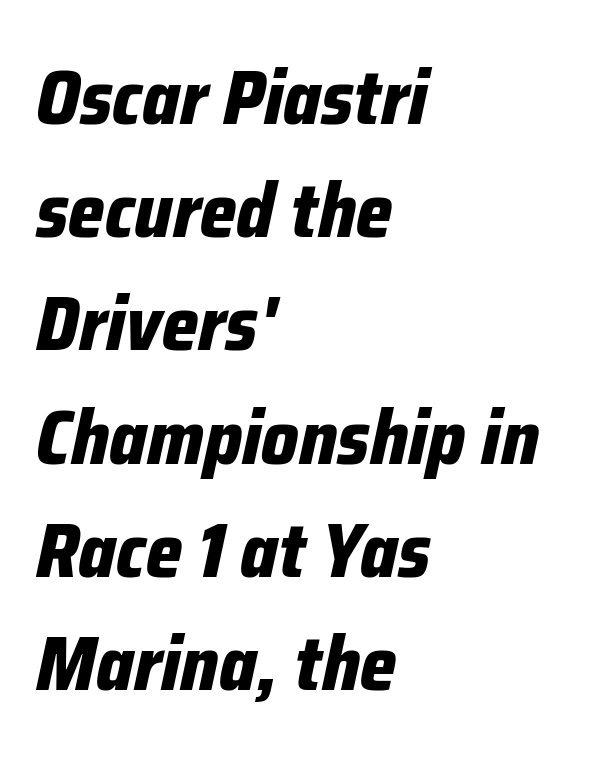
Q: Is the text bold? A: Yes.
Q: Is the text italic (slanted)? A: Yes, it leans right by about 12 degrees.
Q: Is the text underlined? A: No.
Q: How is the paragraph aligned? A: Left-aligned.
Q: Is the spacing between letters normal or unusually wide? A: Normal.
Q: Is the spacing between lines tight, normal or loose? A: Normal.
Q: Width (condensed, normal, or wide)? A: Condensed.
Q: Stroke contrast? A: Low.
Q: x-height? A: Medium.
Q: Monospaced? A: No.
